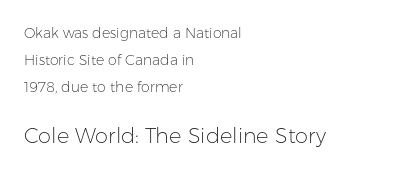
Rows of type keep a wide berth in the vertical direction. Visually the block forms a straight wall on the left and a jagged coastline on the right. Of the two passages, the one underneath uses the larger point size. The passage shown is not underscored anywhere. Each word holds together tightly as a unit, with standard inter-letter gaps. Letters have the restrained weight of plain body copy at most.
